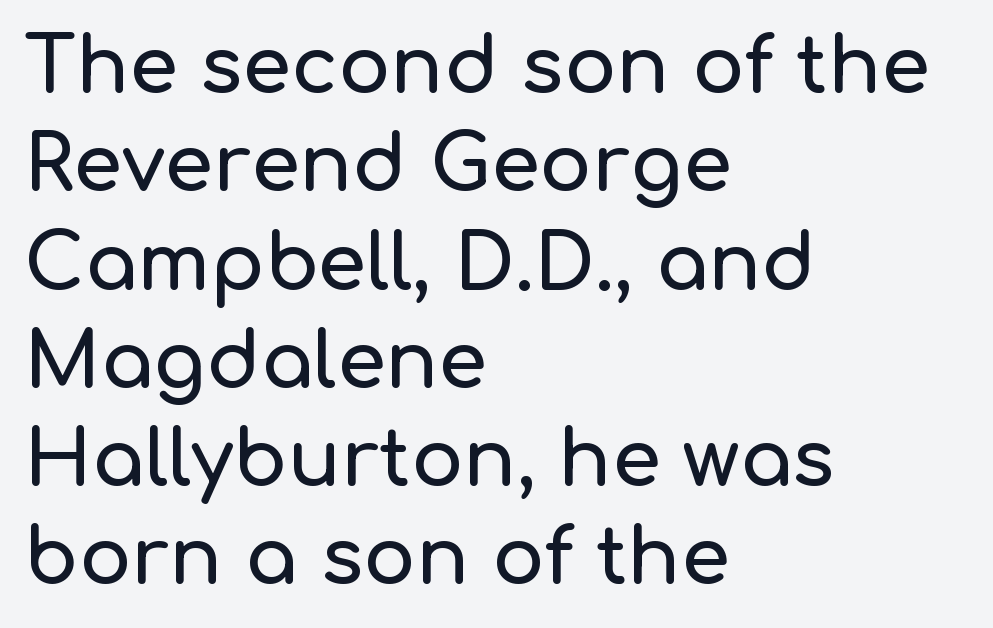
{"serif": "no", "italic": "no", "width": "normal", "stroke_contrast": "low", "x_height": "medium", "monospaced": "no", "underline": "no", "align": "left", "line_spacing": "normal", "line_spacing_ratio": 1.26, "letter_spacing": "normal", "letter_spacing_em": 0.0, "glyph_px": 78}
